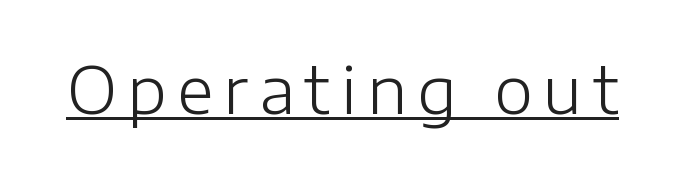
The image shows 66 px light sans-serif type, upright; set underlined; low stroke contrast and a medium x-height.
